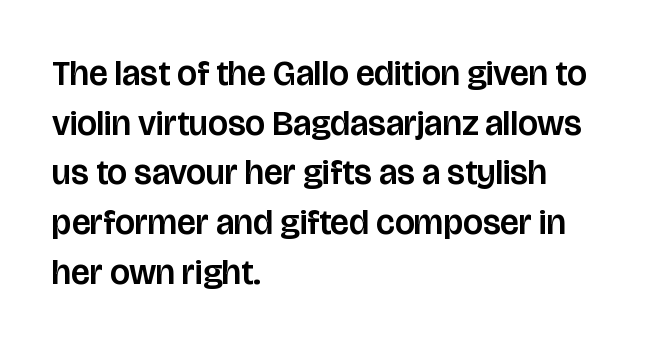
Q: Is the text italic (slanted)? A: No, it is upright.
Q: Is the typeface a serif or a sans-serif typeface? A: Sans-serif.
Q: Is the text underlined? A: No.
Q: How is the paragraph aligned? A: Left-aligned.
Q: Is the spacing between letters normal or unusually wide? A: Normal.
Q: Is the spacing between lines tight, normal or loose? A: Normal.
Q: Width (condensed, normal, or wide)? A: Normal.
Q: Stroke contrast? A: Low.
Q: x-height? A: Large.
Q: Monospaced? A: No.
